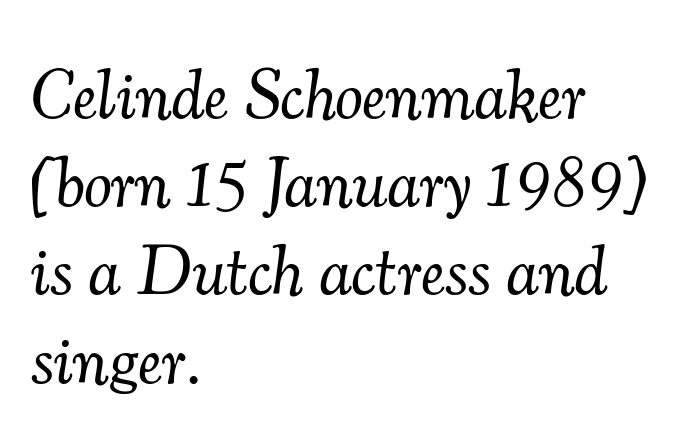
The image shows 70 px light serif type, italic (leaning right); set left-aligned, normal line spacing (1.26x), normal letter spacing, not underlined; medium stroke contrast and a small x-height.
